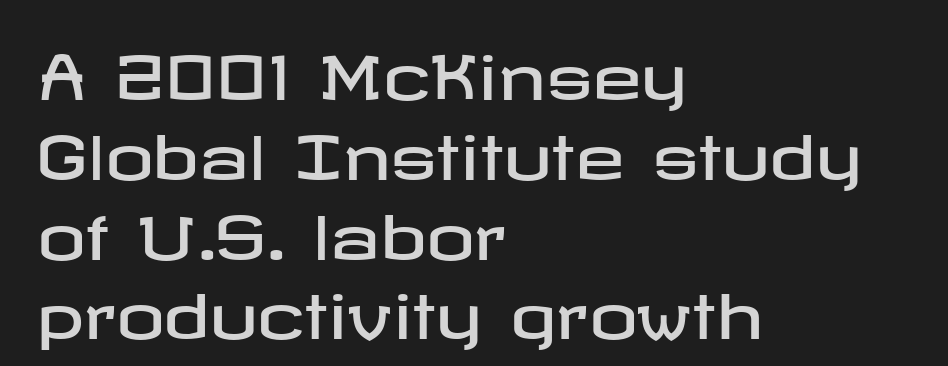
Horizontal alignment here is leftward, the default for most running prose. This sample keeps an unexceptional amount of space between lines. In terms of posture, this sample is upright. The specimen omits any rule beneath the text block's lines. I'd call this a sans setting — the letters go barefoot.
